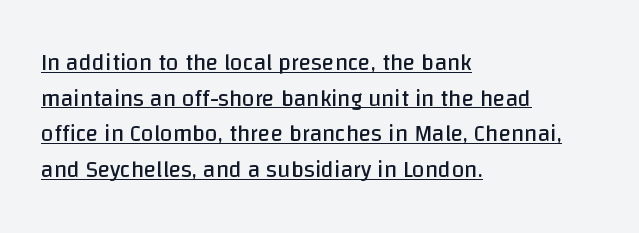
The image shows 23 px text type, upright; set left-aligned, normal line spacing (1.55x), normal letter spacing, underlined.
